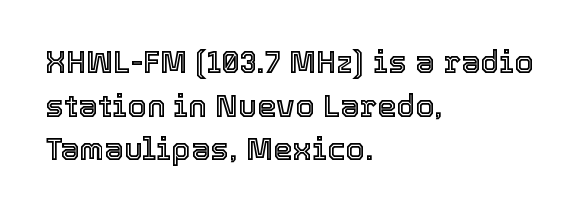
Does the leading feel generous? No, just average. Notice how the passage keeps a crisp vertical edge on the left only. Words float on clear page, feet unadorned. Every stem runs plumb, perpendicular to the baseline. Does extra space separate the letters? No, they use regular spacing. The passage shown is typed in a proportional face where columns would drift.
